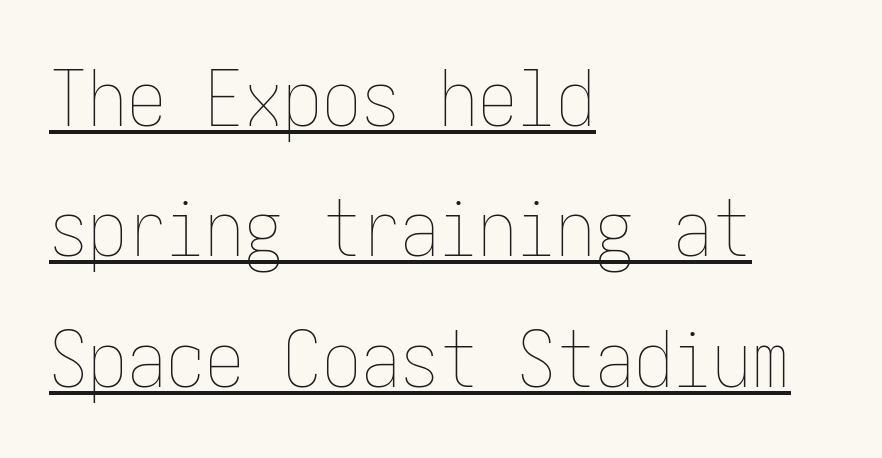
The image shows 78 px thin, condensed type, upright; set left-aligned, normal line spacing (1.67x), normal letter spacing, underlined; low stroke contrast and a medium x-height.
